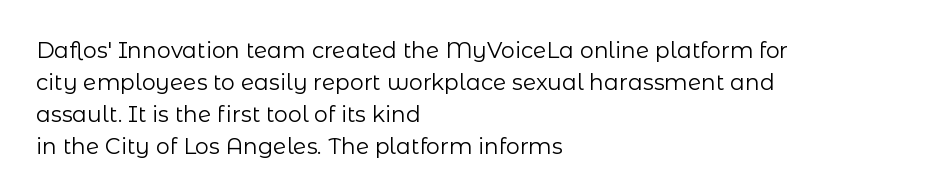
Q: Is the text bold? A: No.
Q: Is the text italic (slanted)? A: No, it is upright.
Q: Is the text underlined? A: No.
Q: How is the paragraph aligned? A: Left-aligned.
Q: Is the spacing between letters normal or unusually wide? A: Normal.
Q: Is the spacing between lines tight, normal or loose? A: Normal.
